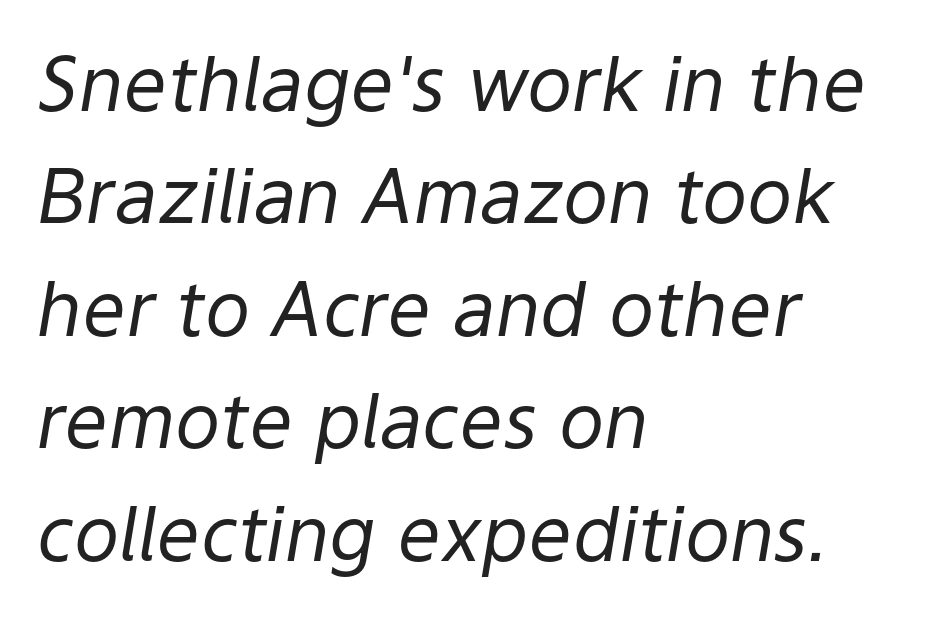
{"italic": "yes", "lean": "right", "slant_degrees": 9, "bold": "no", "weight": "regular", "width": "normal", "stroke_contrast": "low", "x_height": "medium", "monospaced": "no", "underline": "no", "align": "left", "line_spacing": "normal", "line_spacing_ratio": 1.48, "letter_spacing": "normal", "letter_spacing_em": 0.0, "glyph_px": 76}
